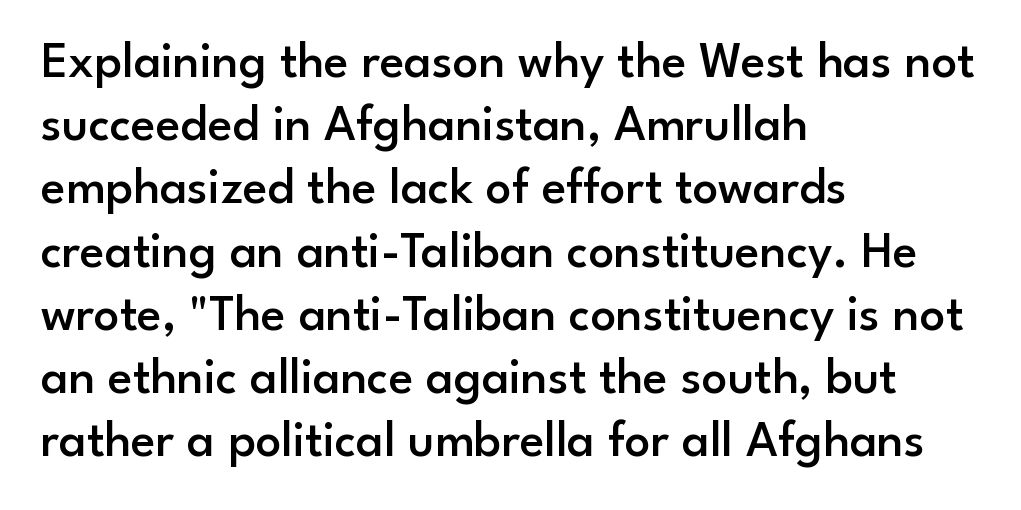
{"serif": "no", "italic": "no", "bold": "semi", "weight": "semibold", "width": "normal", "stroke_contrast": "low", "x_height": "small", "monospaced": "no", "underline": "no", "align": "left", "line_spacing_ratio": 1.24, "letter_spacing": "normal", "letter_spacing_em": 0.0, "glyph_px": 51}
